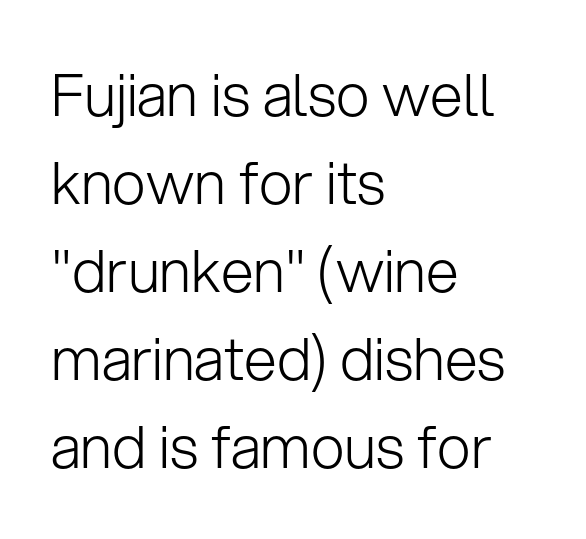
The letterforms sit at book weight or below. Observe the ordinary spacing: letters are neighbours, not strangers. Do the characters align in a grid? No, the font is proportional. Characters remain perfectly vertical along every line. The block of text has a typical density, with ordinary space between rows.
